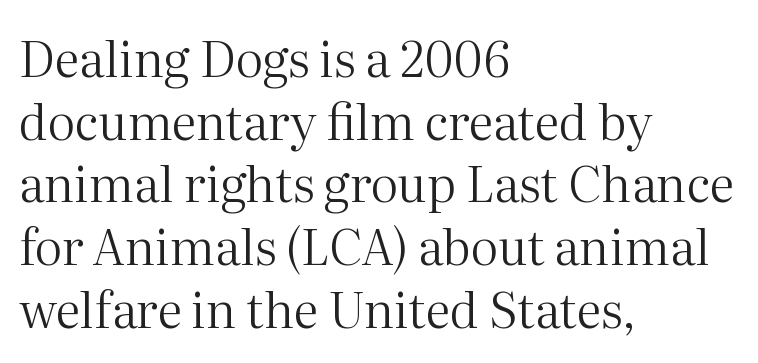
The image shows 49 px regular-weight serif type, upright; set left-aligned, normal line spacing (1.28x), normal letter spacing, not underlined; medium stroke contrast and a medium x-height.
